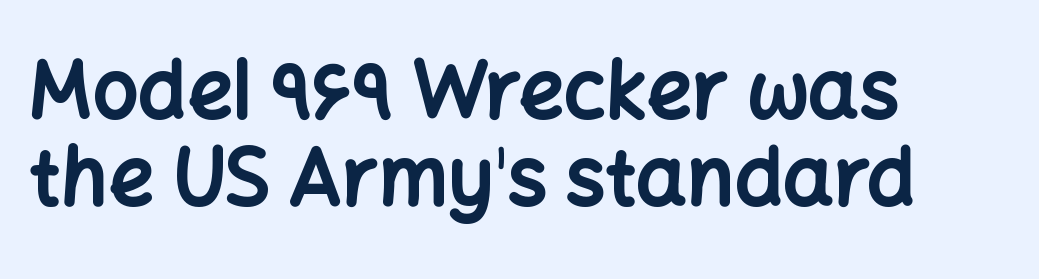
Q: Is the text bold? A: Yes.
Q: Is the text italic (slanted)? A: No, it is upright.
Q: Is the typeface a serif or a sans-serif typeface? A: Sans-serif.
Q: Is the text underlined? A: No.
Q: How is the paragraph aligned? A: Left-aligned.
Q: Is the spacing between letters normal or unusually wide? A: Normal.
Q: Is the spacing between lines tight, normal or loose? A: Tight.
Q: Width (condensed, normal, or wide)? A: Normal.
Q: Stroke contrast? A: Low.
Q: x-height? A: Medium.
Q: Monospaced? A: No.
